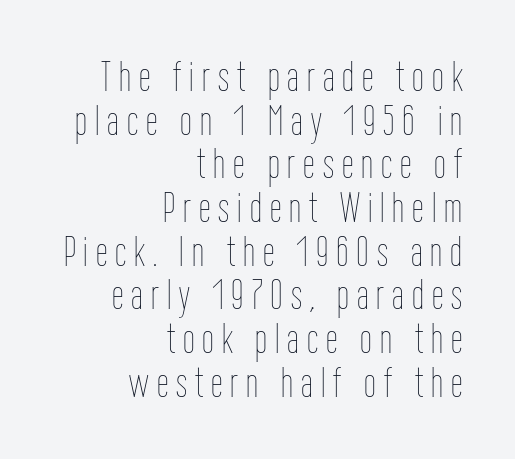
The image shows 42 px thin, condensed type, upright; set right-aligned, tight line spacing (1.04x), not underlined; low stroke contrast and a medium x-height.
